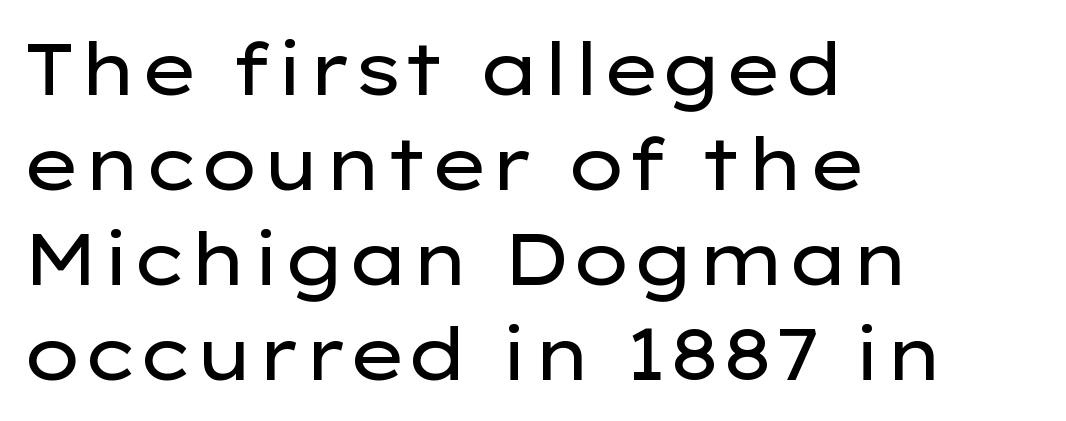
The image shows 73 px regular-weight, wide sans-serif type, upright; set left-aligned, normal line spacing (1.3x), normal letter spacing, not underlined; low stroke contrast and a medium x-height.
